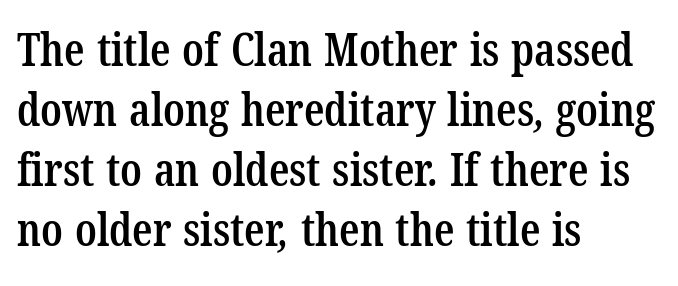
{"serif": "yes", "bold": "semi", "weight": "semibold", "width": "condensed", "stroke_contrast": "low", "x_height": "medium", "monospaced": "no", "underline": "no", "align": "left", "line_spacing": "normal", "line_spacing_ratio": 1.33, "letter_spacing": "normal", "letter_spacing_em": 0.0, "glyph_px": 45}
